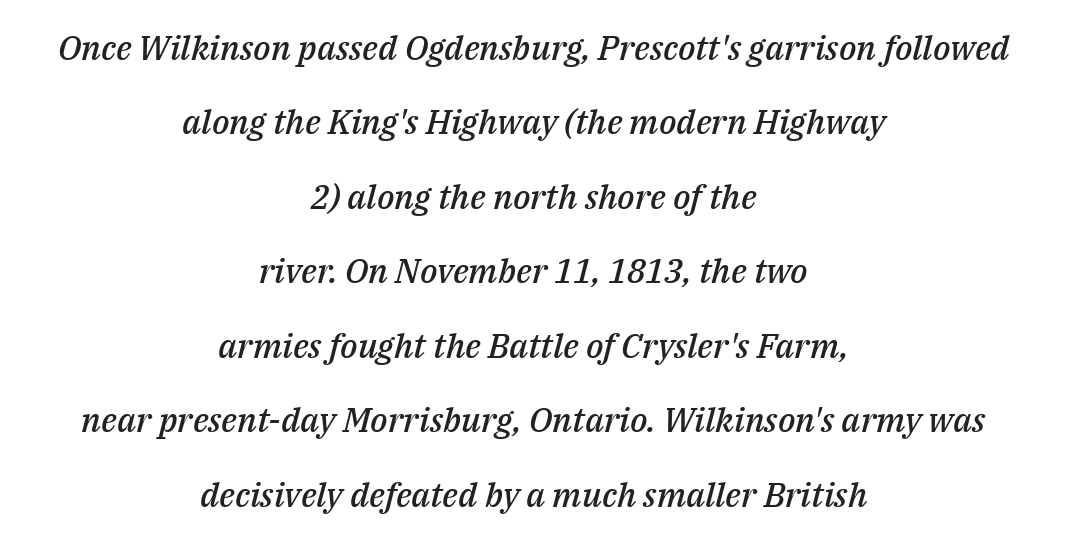
{"italic": "yes", "lean": "right", "slant_degrees": 14, "bold": "semi", "weight": "semibold", "width": "normal", "stroke_contrast": "medium", "x_height": "medium", "monospaced": "no", "underline": "no", "align": "center", "line_spacing": "loose", "line_spacing_ratio": 2.19, "letter_spacing": "normal", "letter_spacing_em": 0.0, "glyph_px": 34}
